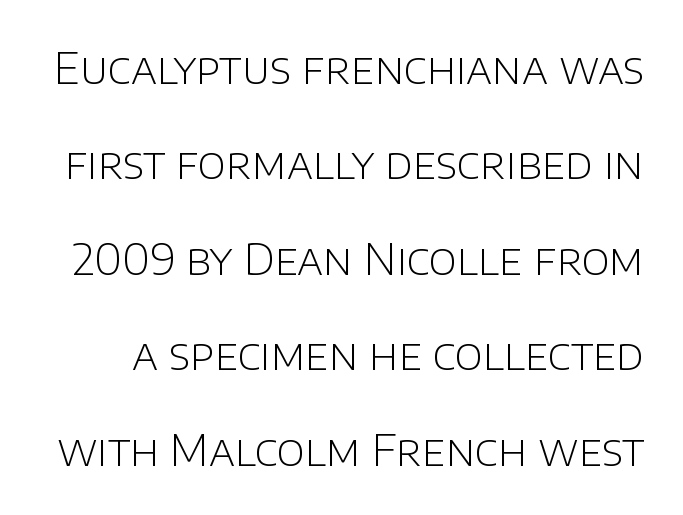
{"serif": "no", "italic": "no", "bold": "no", "weight": "light", "width": "normal", "stroke_contrast": "low", "x_height": "large", "monospaced": "no", "underline": "no", "line_spacing": "loose", "line_spacing_ratio": 2.22, "letter_spacing": "normal", "letter_spacing_em": 0.0, "glyph_px": 43}
